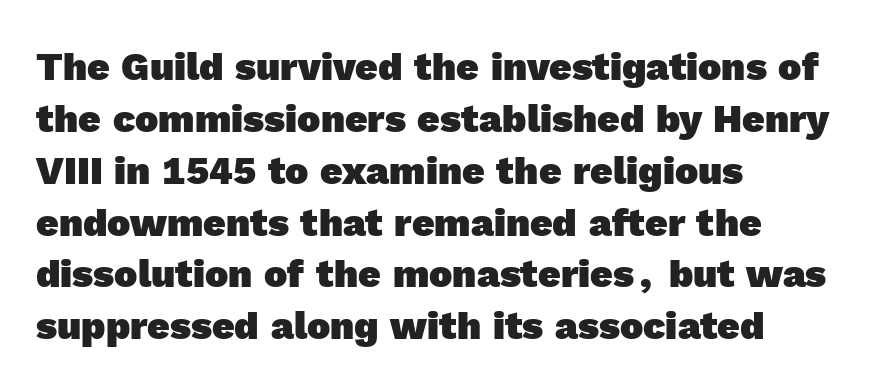
Proportional: the letters do not fall into vertical columns. No word sits above an underline. Regarding serifs, this sample does without them. The rendering anchors every line to the left-hand side. Weight check: bold — yes, fully.
